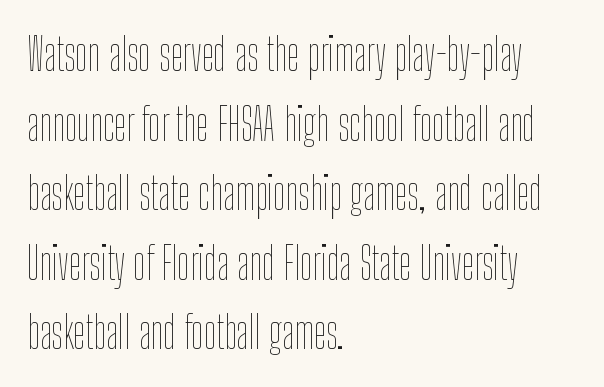
Q: Is the text bold? A: No.
Q: Is the text italic (slanted)? A: No, it is upright.
Q: Is the text underlined? A: No.
Q: How is the paragraph aligned? A: Left-aligned.
Q: Is the spacing between letters normal or unusually wide? A: Normal.
Q: Is the spacing between lines tight, normal or loose? A: Normal.
Q: Width (condensed, normal, or wide)? A: Condensed.
Q: Stroke contrast? A: Low.
Q: x-height? A: Medium.
Q: Monospaced? A: No.
